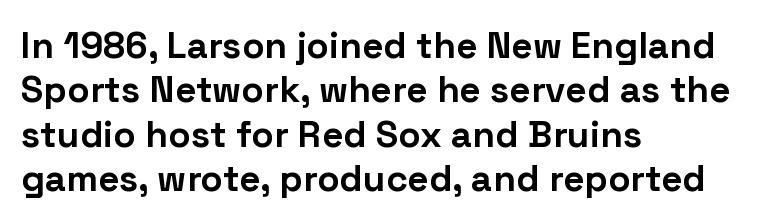
The image shows 37 px bold sans-serif type, upright; set left-aligned, line spacing 1.2x, normal letter spacing, not underlined; low stroke contrast and a medium x-height.
